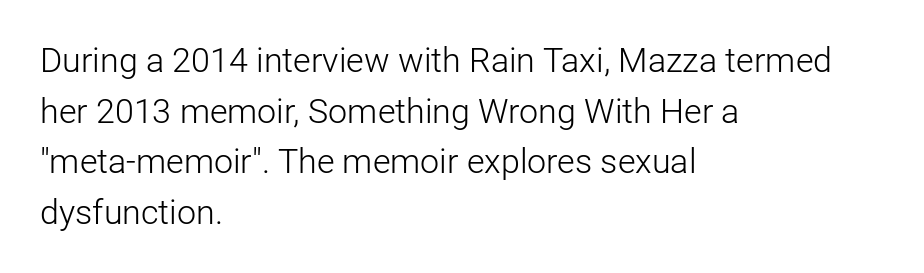
Q: Is the text bold? A: No.
Q: Is the text italic (slanted)? A: No, it is upright.
Q: Is the typeface a serif or a sans-serif typeface? A: Sans-serif.
Q: Is the text underlined? A: No.
Q: How is the paragraph aligned? A: Left-aligned.
Q: Is the spacing between letters normal or unusually wide? A: Normal.
Q: Is the spacing between lines tight, normal or loose? A: Normal.
Q: Width (condensed, normal, or wide)? A: Normal.
Q: Stroke contrast? A: Low.
Q: x-height? A: Medium.
Q: Monospaced? A: No.
